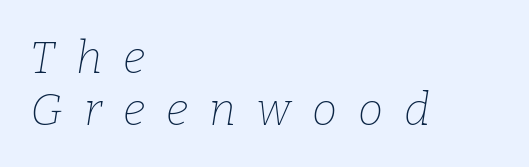
The glyphs in this specimen are seriffed. Nothing heavy about these letters — not bold at all. Honestly, the letter spacing is so wide it's the main thing you notice. The rendering uses natural spacing where letterforms have individual widths. Is the block centered? No — it sits flush against the left margin. You can tell it's italic because the verticals aren't actually vertical.
